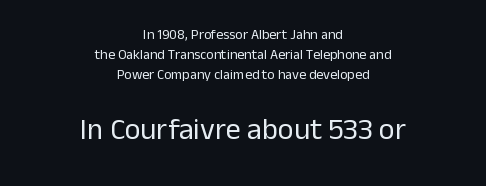
{"serif": "no", "italic": "no", "bold": "no", "weight": "regular", "width": "normal", "stroke_contrast": "low", "x_height": "medium", "monospaced": "no", "underline": "no", "align": "center", "line_spacing": "normal", "line_spacing_ratio": 1.44, "letter_spacing": "normal", "letter_spacing_em": 0.0, "larger_block": "second", "size_ratio": 2.14, "glyph_px": 30}
